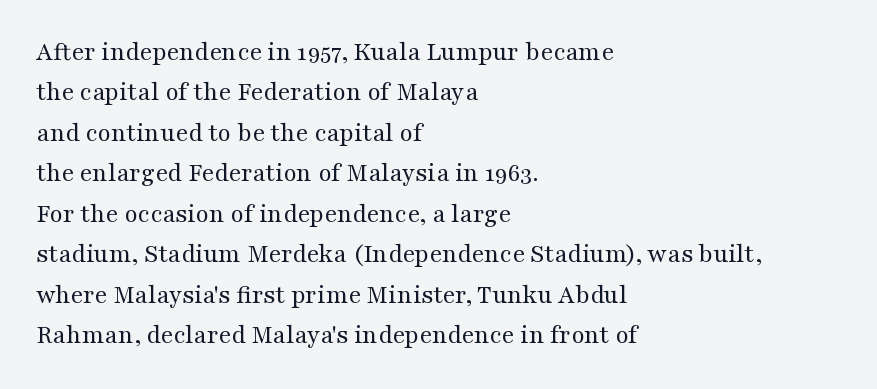
Q: Is the text bold? A: No.
Q: Is the text italic (slanted)? A: No, it is upright.
Q: Is the text underlined? A: No.
Q: How is the paragraph aligned? A: Left-aligned.
Q: Is the spacing between letters normal or unusually wide? A: Normal.
Q: Is the spacing between lines tight, normal or loose? A: Normal.
